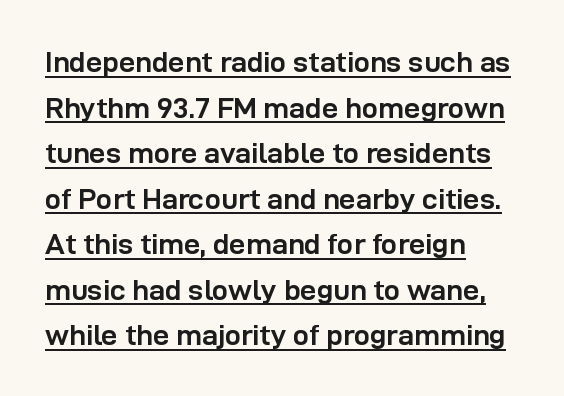
Q: Is the text bold? A: Yes.
Q: Is the text italic (slanted)? A: No, it is upright.
Q: Is the typeface a serif or a sans-serif typeface? A: Sans-serif.
Q: Is the text underlined? A: Yes.
Q: How is the paragraph aligned? A: Left-aligned.
Q: Is the spacing between letters normal or unusually wide? A: Normal.
Q: Is the spacing between lines tight, normal or loose? A: Normal.
Q: Width (condensed, normal, or wide)? A: Normal.
Q: Stroke contrast? A: Low.
Q: x-height? A: Medium.
Q: Monospaced? A: No.
